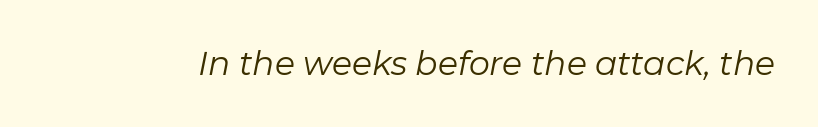
{"italic": "yes", "lean": "right", "slant_degrees": 11, "bold": "no", "weight": "regular", "width": "normal", "stroke_contrast": "low", "x_height": "medium", "monospaced": "no", "underline": "no", "letter_spacing": "normal", "letter_spacing_em": 0.0, "glyph_px": 33}
